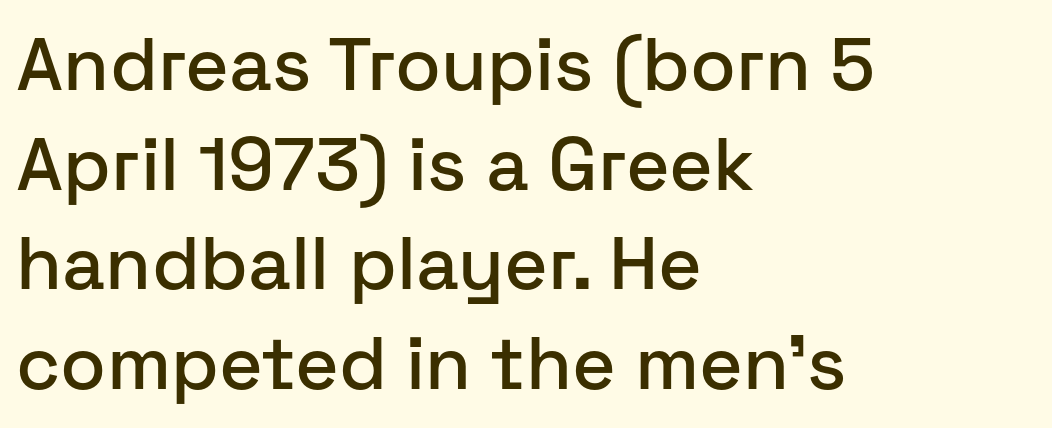
Q: Is the text italic (slanted)? A: No, it is upright.
Q: Is the typeface a serif or a sans-serif typeface? A: Sans-serif.
Q: Is the text underlined? A: No.
Q: How is the paragraph aligned? A: Left-aligned.
Q: Is the spacing between letters normal or unusually wide? A: Normal.
Q: Is the spacing between lines tight, normal or loose? A: Normal.
Q: Width (condensed, normal, or wide)? A: Normal.
Q: Stroke contrast? A: Low.
Q: x-height? A: Medium.
Q: Monospaced? A: No.
